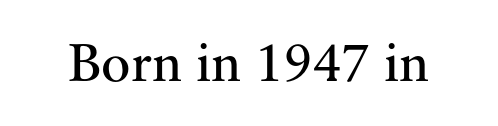
The image shows 55 px regular-weight serif type, upright; set normal letter spacing, not underlined; medium stroke contrast and a small x-height.
